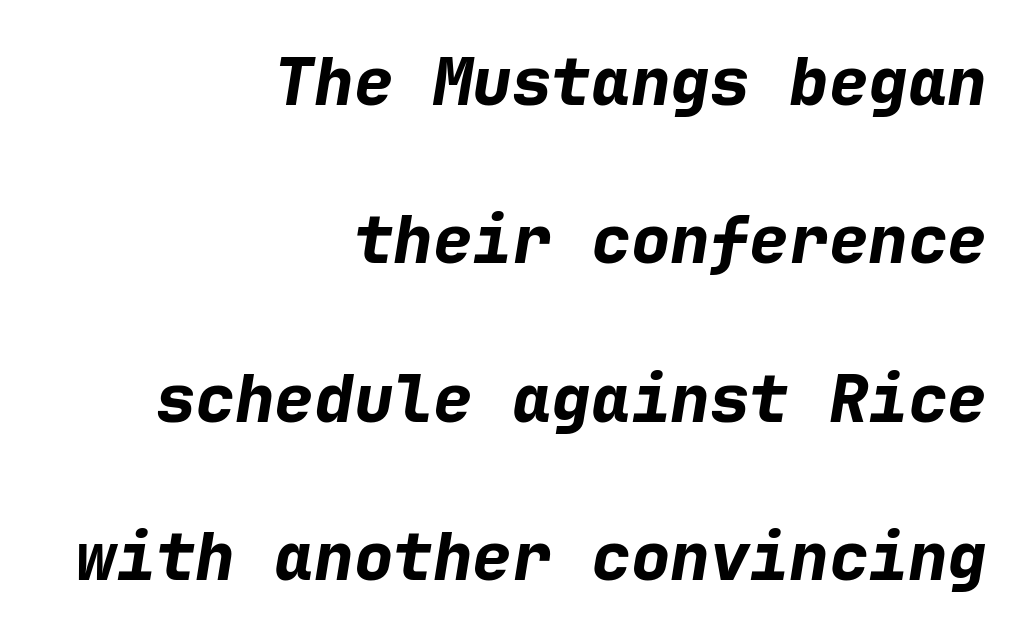
Q: Is the text bold? A: Yes.
Q: Is the text italic (slanted)? A: Yes, it leans right by about 9 degrees.
Q: Is the text underlined? A: No.
Q: How is the paragraph aligned? A: Right-aligned.
Q: Is the spacing between letters normal or unusually wide? A: Normal.
Q: Is the spacing between lines tight, normal or loose? A: Loose.
Q: Width (condensed, normal, or wide)? A: Normal.
Q: Stroke contrast? A: Low.
Q: x-height? A: Medium.
Q: Monospaced? A: Yes.
